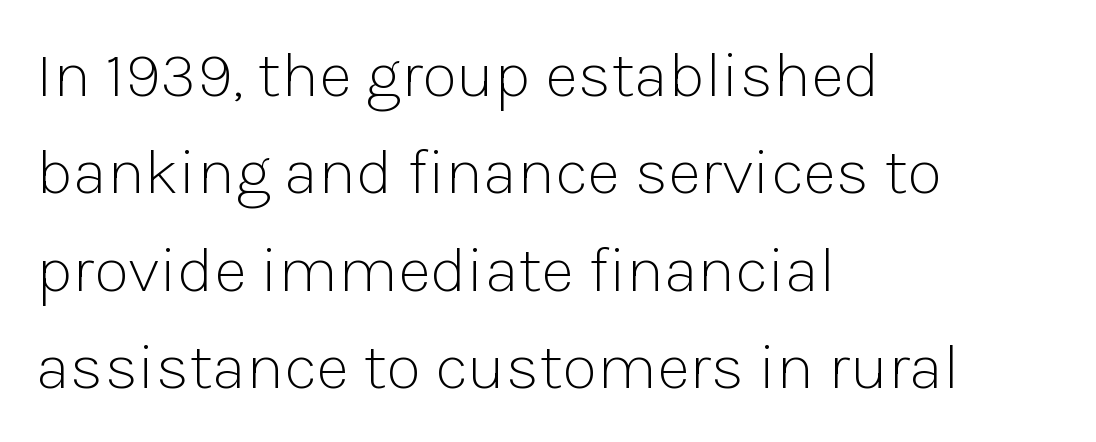
Q: Is the text bold? A: No.
Q: Is the text italic (slanted)? A: No, it is upright.
Q: Is the typeface a serif or a sans-serif typeface? A: Sans-serif.
Q: Is the text underlined? A: No.
Q: How is the paragraph aligned? A: Left-aligned.
Q: Is the spacing between letters normal or unusually wide? A: Normal.
Q: Is the spacing between lines tight, normal or loose? A: Normal.
Q: Width (condensed, normal, or wide)? A: Normal.
Q: Stroke contrast? A: Low.
Q: x-height? A: Medium.
Q: Monospaced? A: No.
